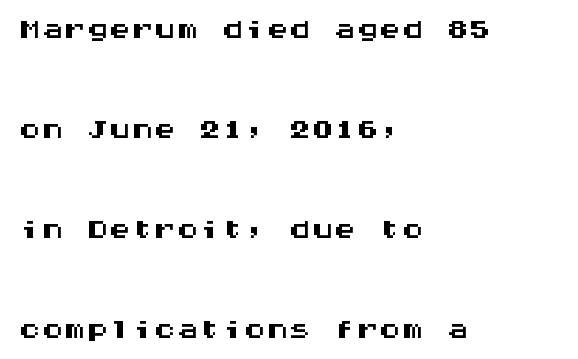
{"serif": "no", "italic": "no", "width": "wide", "stroke_contrast": "medium", "x_height": "large", "monospaced": "yes", "underline": "no", "align": "left", "line_spacing": "loose", "line_spacing_ratio": 2.22, "letter_spacing": "normal", "letter_spacing_em": 0.0, "glyph_px": 45}
